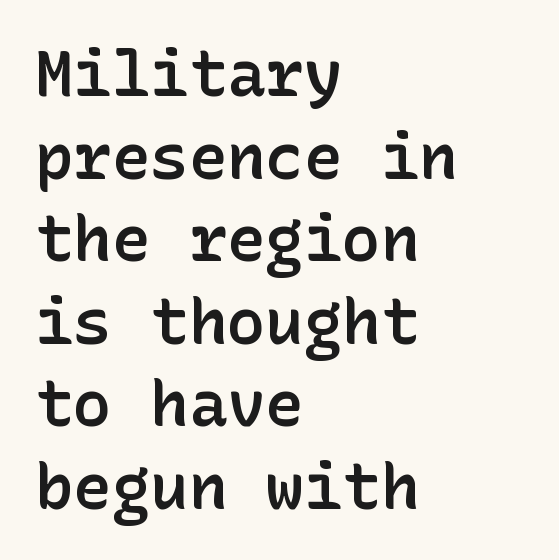
The image shows 64 px semibold sans-serif type, upright; set left-aligned, normal line spacing (1.29x), normal letter spacing, not underlined; low stroke contrast and a medium x-height.
